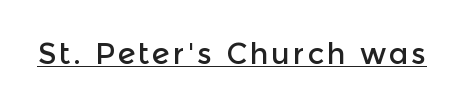
Font category for this specimen: sans-serif. The letters stand upright; this is a roman face. This rendering features underlined lettering. Note the varied advance widths — an 'i' is clearly narrower than an 'm'.
